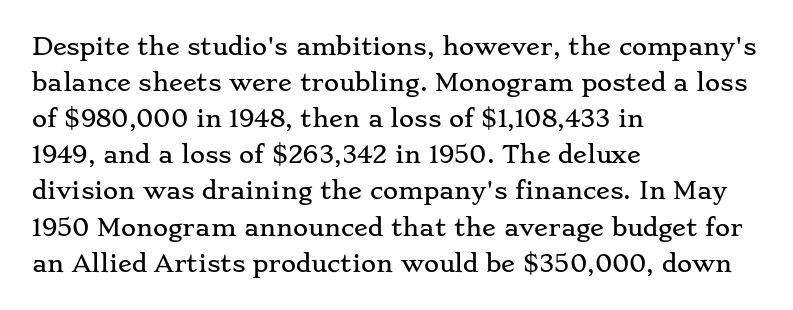
Regular leading. Check under the words: just untouched page. The type is set solid horizontally, with unmodified tracking. The paragraph has a hard left edge and a soft right edge.
